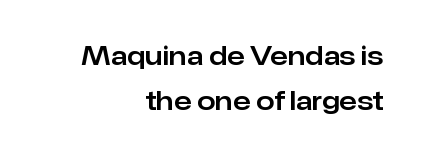
Q: Is the text italic (slanted)? A: No, it is upright.
Q: Is the text underlined? A: No.
Q: How is the paragraph aligned? A: Right-aligned.
Q: Is the spacing between letters normal or unusually wide? A: Normal.
